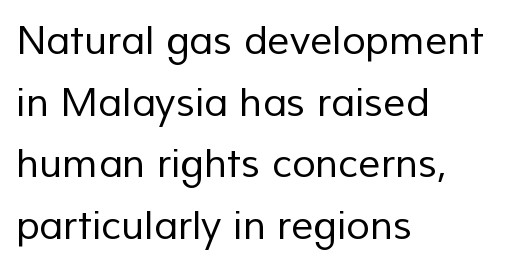
{"serif": "no", "bold": "no", "weight": "regular", "width": "normal", "stroke_contrast": "low", "x_height": "medium", "monospaced": "no", "underline": "no", "align": "left", "line_spacing": "normal", "line_spacing_ratio": 1.58, "letter_spacing": "normal", "letter_spacing_em": 0.0, "glyph_px": 39}
